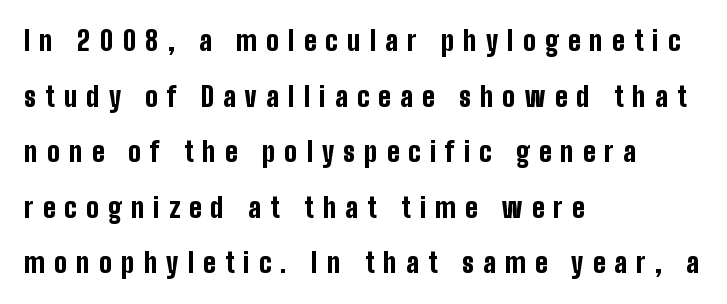
Q: Is the text bold? A: Yes.
Q: Is the text italic (slanted)? A: No, it is upright.
Q: Is the text underlined? A: No.
Q: How is the paragraph aligned? A: Left-aligned.
Q: Is the spacing between letters normal or unusually wide? A: Unusually wide.
Q: Is the spacing between lines tight, normal or loose? A: Loose.
